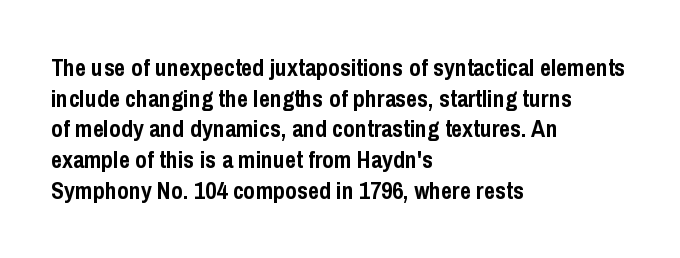
Q: Is the text bold? A: Yes.
Q: Is the text italic (slanted)? A: No, it is upright.
Q: Is the text underlined? A: No.
Q: How is the paragraph aligned? A: Left-aligned.
Q: Is the spacing between letters normal or unusually wide? A: Normal.
Q: Is the spacing between lines tight, normal or loose? A: Normal.
